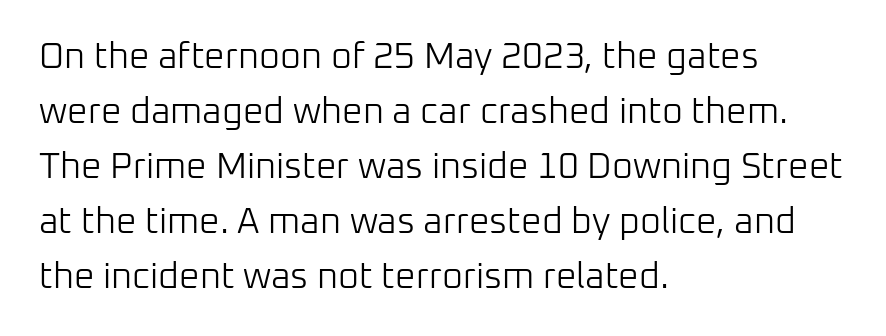
The image shows 36 px light sans-serif type, upright; set left-aligned, normal line spacing (1.53x), normal letter spacing, not underlined; low stroke contrast and a medium x-height.
